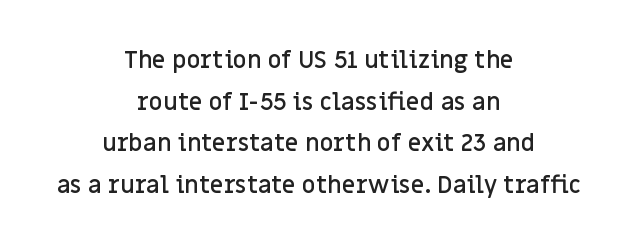
{"italic": "no", "bold": "semi", "underline": "no", "align": "center", "line_spacing_ratio": 1.73, "letter_spacing": "normal", "letter_spacing_em": 0.0, "glyph_px": 24}
